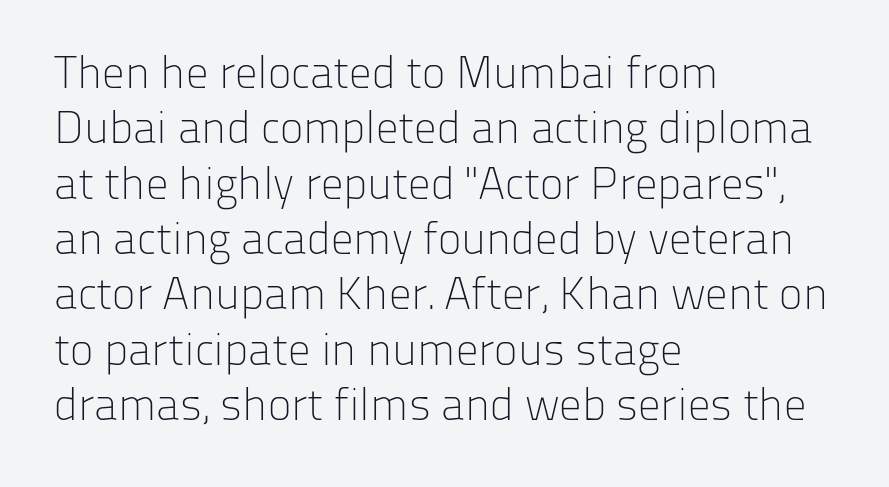
Q: Is the text bold? A: No.
Q: Is the text italic (slanted)? A: No, it is upright.
Q: Is the typeface a serif or a sans-serif typeface? A: Sans-serif.
Q: Is the text underlined? A: No.
Q: How is the paragraph aligned? A: Left-aligned.
Q: Is the spacing between letters normal or unusually wide? A: Normal.
Q: Width (condensed, normal, or wide)? A: Normal.
Q: Stroke contrast? A: Low.
Q: x-height? A: Medium.
Q: Monospaced? A: No.
